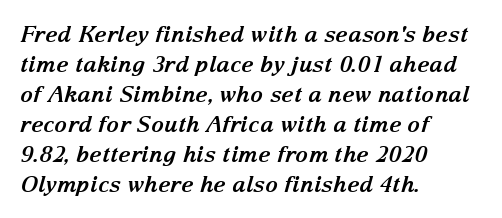
The space directly below the letters is spotless. The face used here has the dense, thick strokes of a bold. Each line starts at the same left margin while the right side varies. In terms of letterspacing, this is plain default setting. Every character sits at an angle, as italics do.
